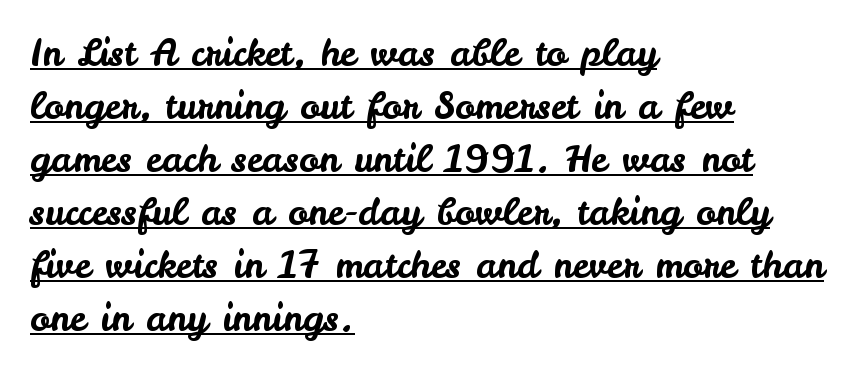
The image shows 37 px sans-serif type; set left-aligned, normal line spacing (1.43x), normal letter spacing, underlined; low stroke contrast and a small x-height.
